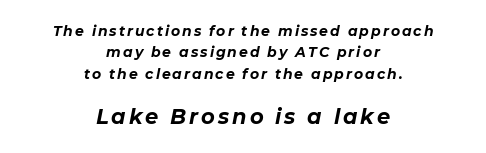
Weight: bold. One-word summary of the alignment: center. Character size in the trailing block exceeds that of the leading block. A typesetter would call this leading conventional body-copy spacing.
